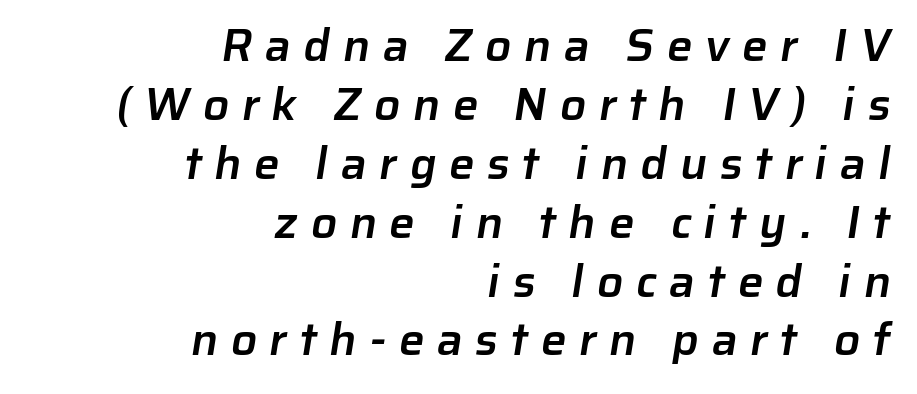
Q: Is the text bold? A: Semi-bold.
Q: Is the typeface a serif or a sans-serif typeface? A: Sans-serif.
Q: Is the text underlined? A: No.
Q: How is the paragraph aligned? A: Right-aligned.
Q: Is the spacing between letters normal or unusually wide? A: Unusually wide.
Q: Is the spacing between lines tight, normal or loose? A: Normal.
Q: Width (condensed, normal, or wide)? A: Normal.
Q: Stroke contrast? A: Low.
Q: x-height? A: Medium.
Q: Monospaced? A: No.
